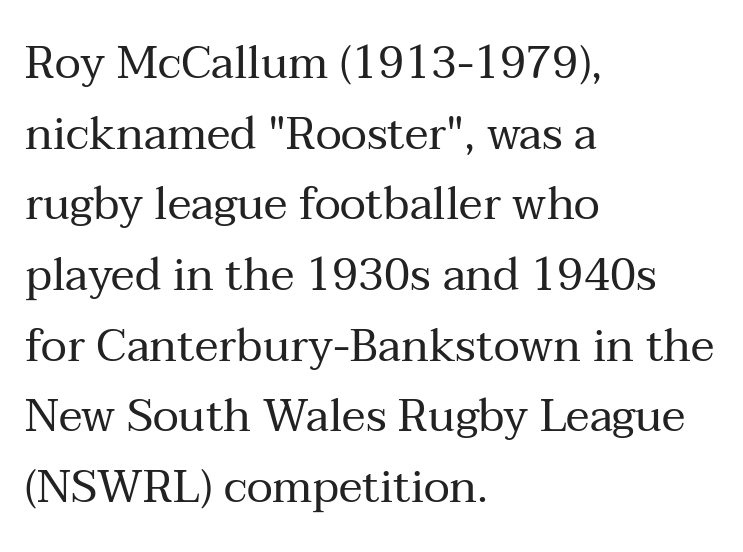
Students, note that the glyphs here touch the page at normal intervals. Each stroke keeps to a modest, everyday thickness or less. This sample has the flowing, uneven cadence of proportional lettering. The letters carry serifs — small finishing strokes at the ends of their stems.
